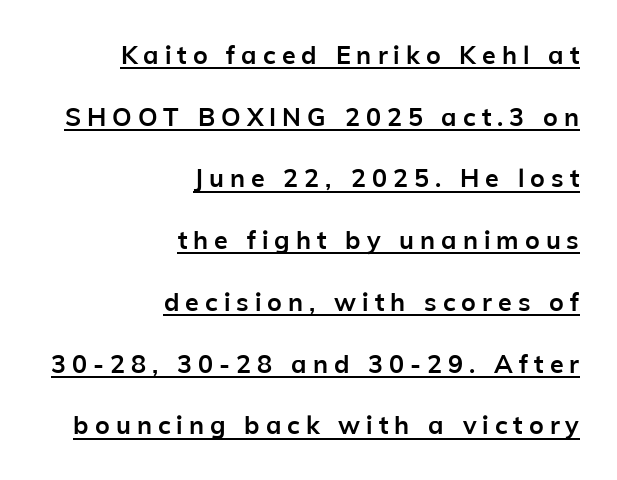
The tracking jumps out immediately: characters are airy and widely separated. As a designer I'd log this as weight 700, bold. Caption: multi-line text, flush right, ragged left. Like a heading marked for emphasis, these lines bear an underscore. Baseline-to-baseline distance is far greater than the letter height. The letters stand upright; this is a roman face.
